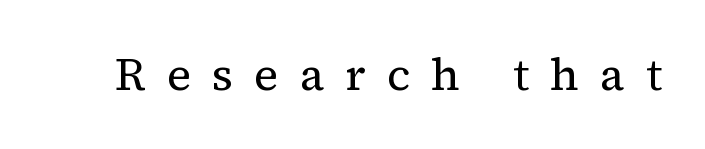
{"serif": "yes", "italic": "no", "bold": "no", "weight": "regular", "width": "normal", "stroke_contrast": "medium", "x_height": "medium", "monospaced": "no", "underline": "no", "letter_spacing": "wide", "letter_spacing_em": 0.47, "glyph_px": 45}
